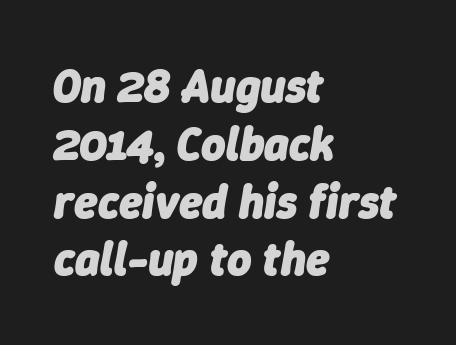
{"italic": "yes", "lean": "right", "slant_degrees": 9, "bold": "yes", "weight": "heavy", "width": "normal", "stroke_contrast": "low", "x_height": "medium", "monospaced": "no", "underline": "no", "align": "left", "line_spacing_ratio": 1.23, "letter_spacing": "normal", "letter_spacing_em": 0.0, "glyph_px": 47}
